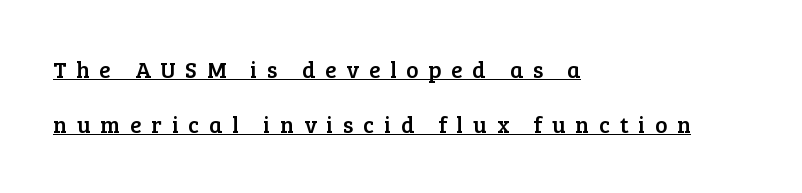
The image shows 23 px text type, upright; set left-aligned, loose line spacing (2.38x), unusually wide letter spacing (+0.43 em), underlined.
